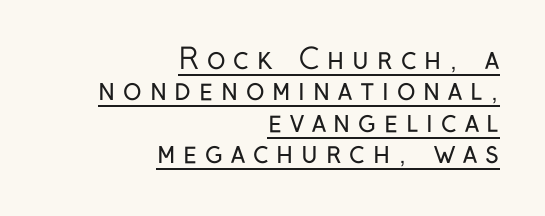
Q: Is the text bold? A: No.
Q: Is the text italic (slanted)? A: No, it is upright.
Q: Is the typeface a serif or a sans-serif typeface? A: Sans-serif.
Q: Is the text underlined? A: Yes.
Q: How is the paragraph aligned? A: Right-aligned.
Q: Is the spacing between letters normal or unusually wide? A: Unusually wide.
Q: Is the spacing between lines tight, normal or loose? A: Tight.
Q: Width (condensed, normal, or wide)? A: Condensed.
Q: Stroke contrast? A: Low.
Q: x-height? A: Medium.
Q: Monospaced? A: No.
